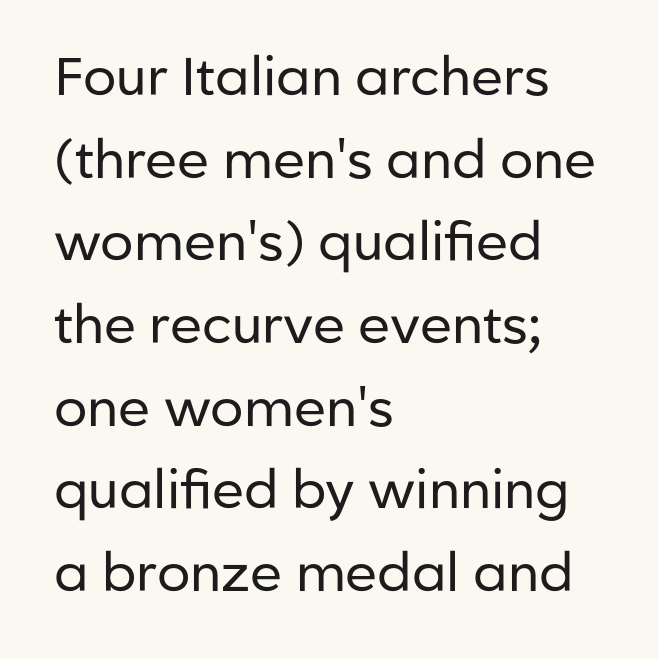
The image shows 53 px regular-weight sans-serif type, upright; set left-aligned, normal line spacing (1.56x), normal letter spacing, not underlined; low stroke contrast and a medium x-height.
